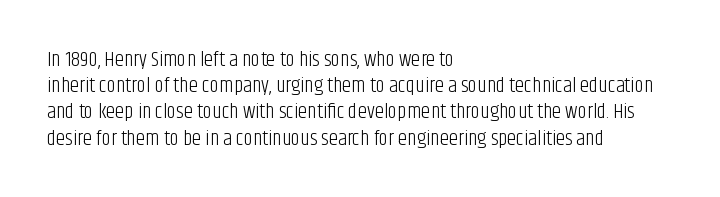
{"italic": "no", "bold": "no", "underline": "no", "align": "left", "line_spacing": "normal", "line_spacing_ratio": 1.25, "letter_spacing": "normal", "letter_spacing_em": 0.0, "glyph_px": 21}
